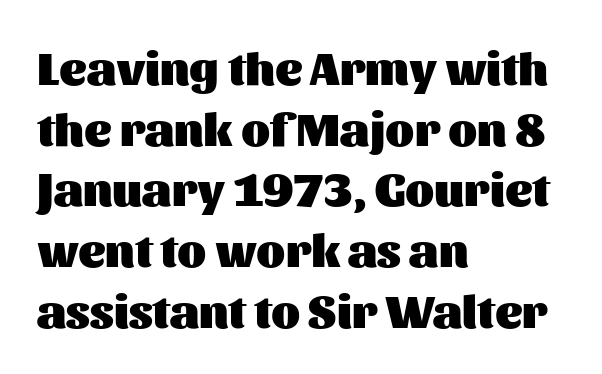
The image shows 47 px heavy sans-serif type, upright; set left-aligned, normal line spacing (1.29x), normal letter spacing, not underlined; medium stroke contrast and a medium x-height.
